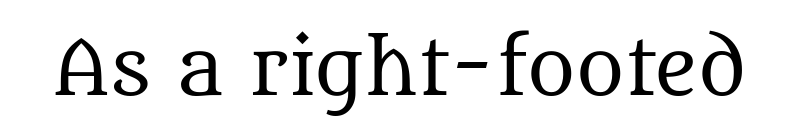
{"serif": "yes", "italic": "no", "bold": "no", "weight": "regular", "width": "normal", "stroke_contrast": "medium", "x_height": "large", "monospaced": "no", "underline": "no", "letter_spacing": "normal", "letter_spacing_em": 0.0, "glyph_px": 73}
